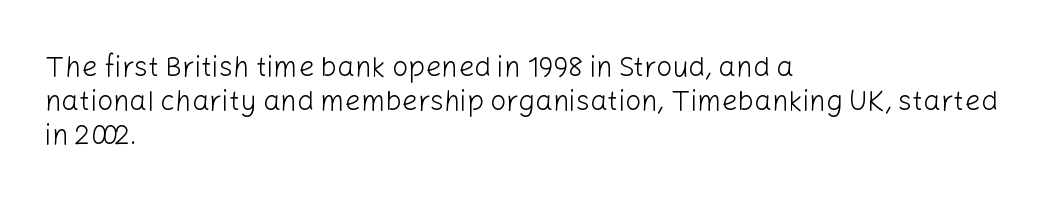
Bold? No — there's no thickening of the strokes. Proportional: the letters do not fall into vertical columns. Quick note: underline off. Nothing unusual about the tracking: characters are spaced as the font intends. Nope, not italic — everything's standing straight.
